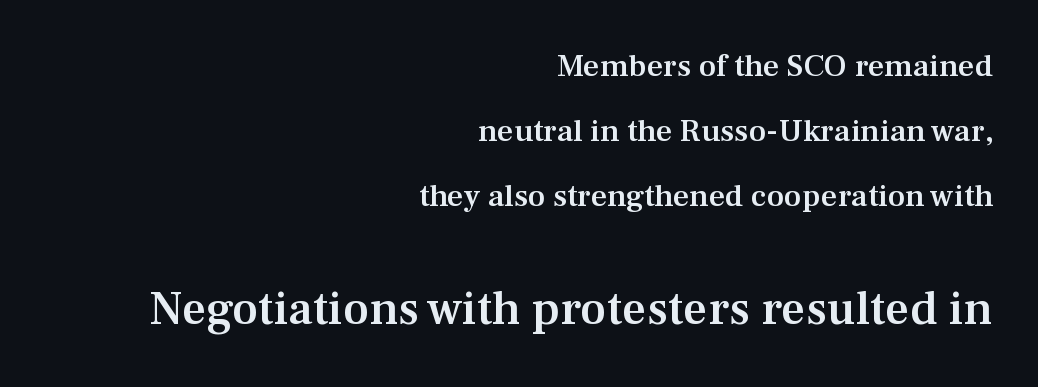
{"serif": "yes", "italic": "no", "bold": "semi", "weight": "semibold", "width": "normal", "stroke_contrast": "medium", "x_height": "medium", "monospaced": "no", "underline": "no", "align": "right", "line_spacing": "loose", "line_spacing_ratio": 2.03, "letter_spacing": "normal", "letter_spacing_em": 0.0, "larger_block": "second", "size_ratio": 1.5, "glyph_px": 48}
